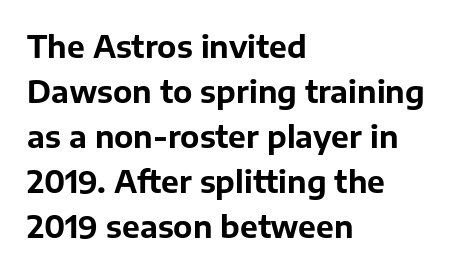
Q: Is the text bold? A: Yes.
Q: Is the text italic (slanted)? A: No, it is upright.
Q: Is the typeface a serif or a sans-serif typeface? A: Sans-serif.
Q: Is the text underlined? A: No.
Q: How is the paragraph aligned? A: Left-aligned.
Q: Is the spacing between letters normal or unusually wide? A: Normal.
Q: Is the spacing between lines tight, normal or loose? A: Normal.
Q: Width (condensed, normal, or wide)? A: Normal.
Q: Stroke contrast? A: Low.
Q: x-height? A: Medium.
Q: Monospaced? A: No.
